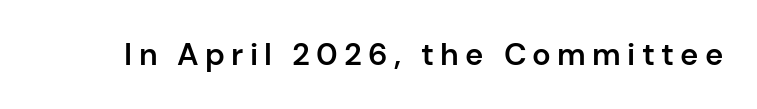
The typography opts for an upright posture over an oblique one. The rendering uses natural spacing where letterforms have individual widths. No word sits above an underline. A somewhat darkened texture: the type is semibold rather than bold.
